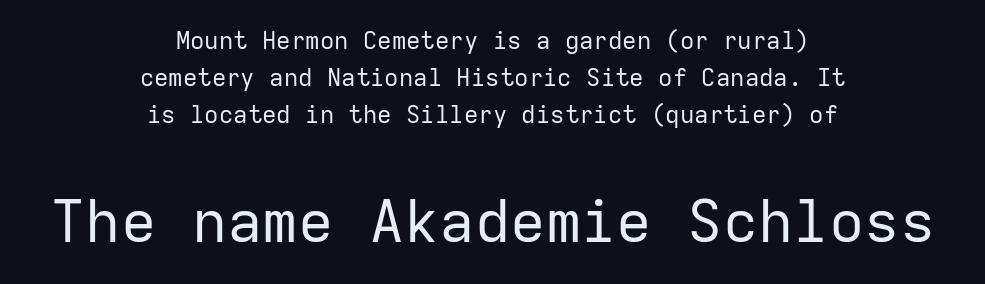
{"serif": "no", "italic": "no", "bold": "no", "weight": "regular", "width": "normal", "stroke_contrast": "low", "x_height": "medium", "monospaced": "yes", "underline": "no", "align": "center", "line_spacing": "normal", "line_spacing_ratio": 1.55, "letter_spacing": "normal", "letter_spacing_em": 0.0, "larger_block": "second", "size_ratio": 2.46, "glyph_px": 59}
